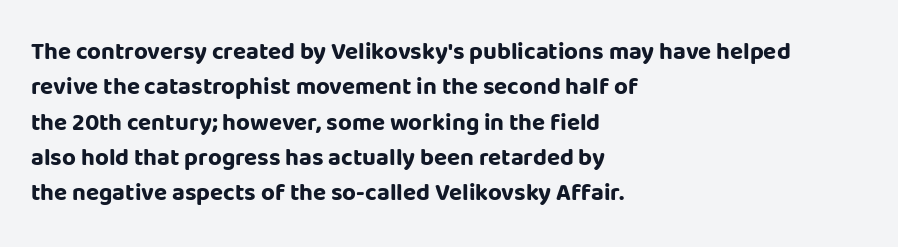
Q: Is the text bold? A: Yes.
Q: Is the text italic (slanted)? A: No, it is upright.
Q: Is the text underlined? A: No.
Q: How is the paragraph aligned? A: Left-aligned.
Q: Is the spacing between letters normal or unusually wide? A: Normal.
Q: Is the spacing between lines tight, normal or loose? A: Normal.
